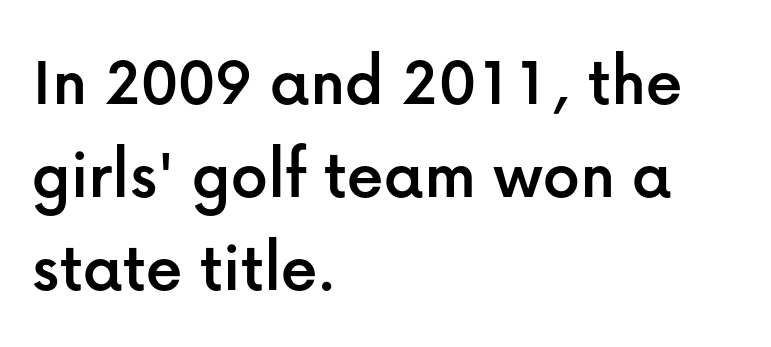
The rendering uses natural spacing where letterforms have individual widths. Tracking here is standard; glyphs follow each other at the usual distance. No italicization has been applied; the sample stays upright. Students, observe: this is what conventionally led text looks like. This sample uses a sans-serif face.
